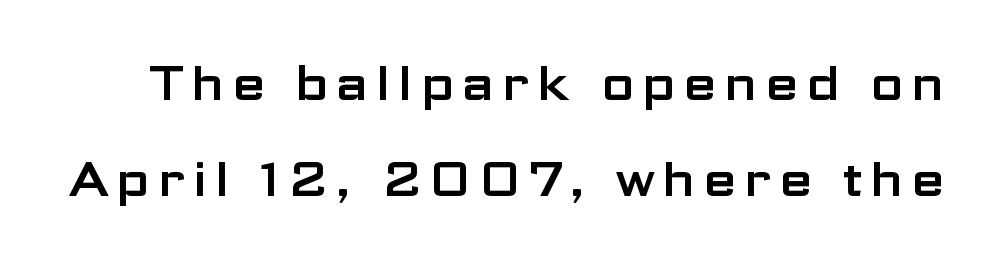
{"serif": "no", "italic": "no", "width": "wide", "stroke_contrast": "low", "x_height": "medium", "monospaced": "no", "underline": "no", "line_spacing": "loose", "line_spacing_ratio": 1.99, "glyph_px": 48}
